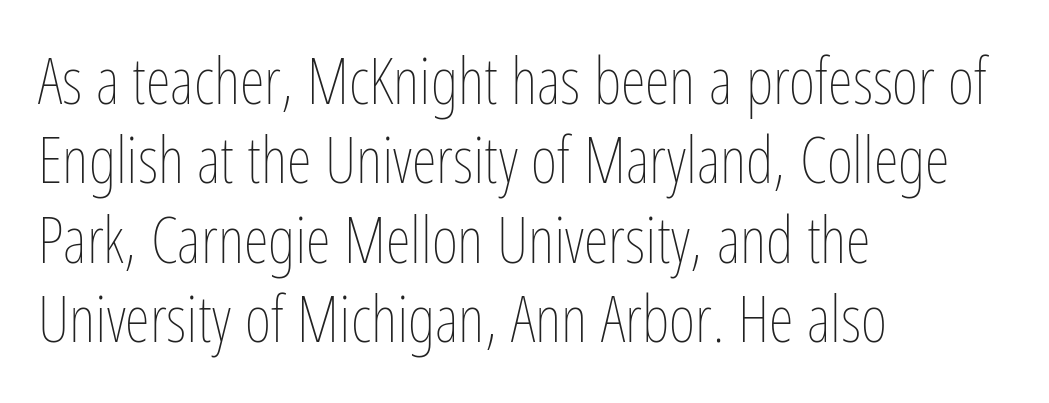
{"italic": "no", "bold": "no", "weight": "thin", "width": "condensed", "stroke_contrast": "low", "x_height": "medium", "monospaced": "no", "underline": "no", "align": "left", "line_spacing_ratio": 1.24, "letter_spacing": "normal", "letter_spacing_em": 0.0, "glyph_px": 64}
